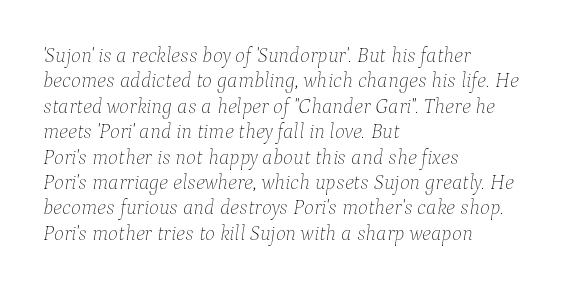
Nobody drew a line under any word here. Rendered with sloped, italic letterforms. The gaps between neighbouring characters are ordinary and unremarkable. This sample is left-justified, so line endings fall wherever the words run out. Nothing heavy about these letters — not bold at all.
